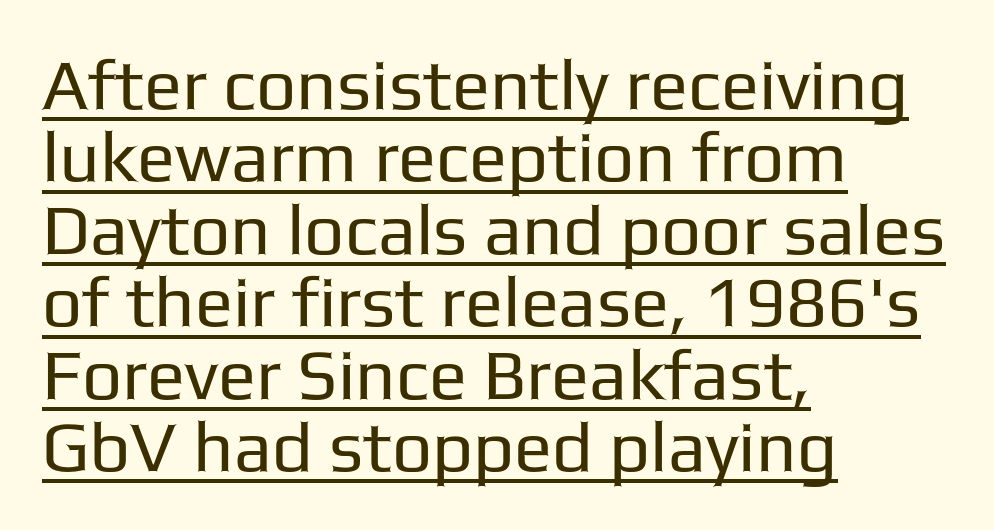
{"serif": "no", "italic": "no", "bold": "no", "weight": "regular", "width": "normal", "stroke_contrast": "low", "x_height": "medium", "monospaced": "no", "underline": "yes", "align": "left", "line_spacing": "tight", "line_spacing_ratio": 1.02, "letter_spacing": "normal", "letter_spacing_em": 0.0, "glyph_px": 71}
